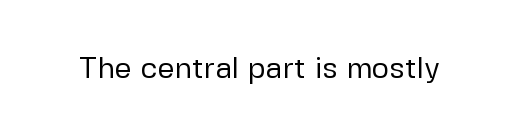
Nope, not italic — everything's standing straight. No letter is thick-stroked: the sample isn't bold. Plain, unruled lines of type. I'd call this a sans setting — the letters go barefoot. Here the designer chose a conventional face with non-uniform glyph widths. The tracking reads as untouched default to a designer's eye.
